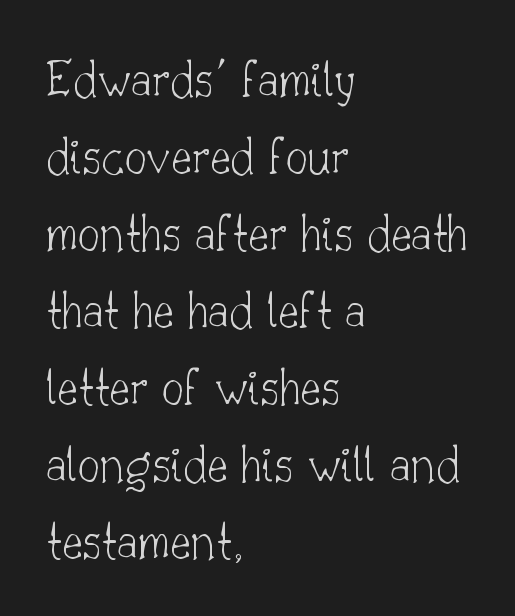
{"serif": "yes", "italic": "no", "bold": "no", "weight": "thin", "width": "normal", "stroke_contrast": "low", "x_height": "small", "monospaced": "no", "underline": "no", "align": "left", "line_spacing": "normal", "line_spacing_ratio": 1.4, "letter_spacing": "normal", "letter_spacing_em": 0.0, "glyph_px": 55}
